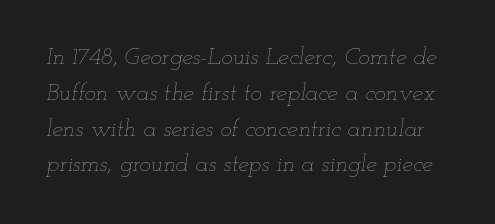
The lines sit at an ordinary, default distance from one another. A clean baseline with only descenders dipping below it. This sample uses an oblique cut, with every glyph tilted off the vertical. Inter-character spacing is left at the font's built-in metrics.
